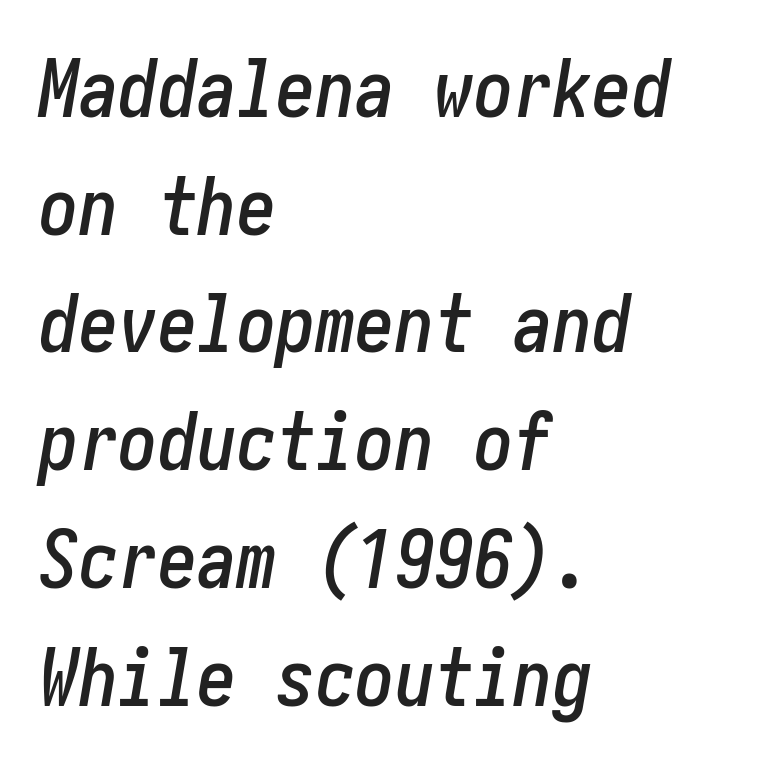
Bare-footed words on every line. In CSS terms this would be text-align: left. Honestly, the row spacing looks completely unremarkable. There's an unmistakable incline to the writing here. The type is set solid horizontally, with unmodified tracking.
